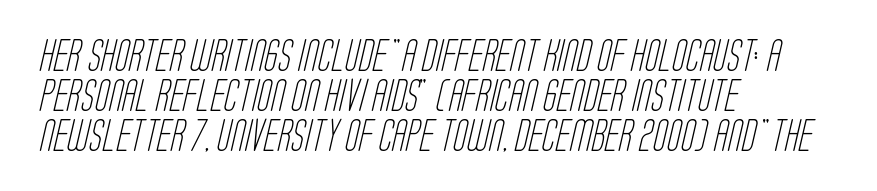
Clear beneath every line of the passage. This is sans-serif lettering, the kind often seen on screens and signage. A quiet, ordinary-to-light weight characterises the typeface. Normally led — the rows are evenly, conventionally spaced.
